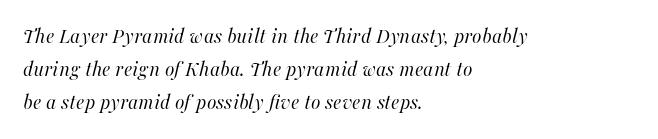
Q: Is the text bold? A: No.
Q: Is the text italic (slanted)? A: Yes, it leans right by about 16 degrees.
Q: Is the text underlined? A: No.
Q: How is the paragraph aligned? A: Left-aligned.
Q: Is the spacing between letters normal or unusually wide? A: Normal.
Q: Is the spacing between lines tight, normal or loose? A: Normal.
